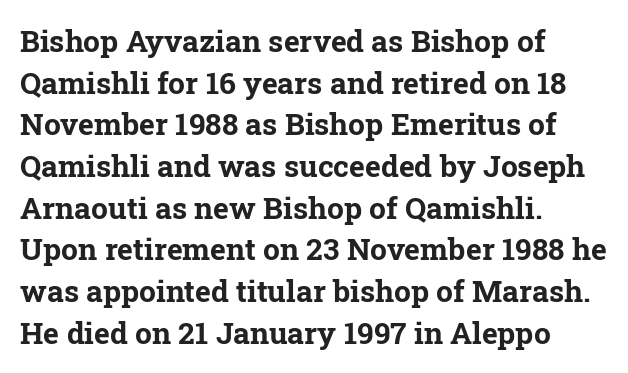
Q: Is the text bold? A: Yes.
Q: Is the text italic (slanted)? A: No, it is upright.
Q: Is the typeface a serif or a sans-serif typeface? A: Serif.
Q: Is the text underlined? A: No.
Q: How is the paragraph aligned? A: Left-aligned.
Q: Is the spacing between letters normal or unusually wide? A: Normal.
Q: Is the spacing between lines tight, normal or loose? A: Normal.
Q: Width (condensed, normal, or wide)? A: Normal.
Q: Stroke contrast? A: Low.
Q: x-height? A: Medium.
Q: Monospaced? A: No.
